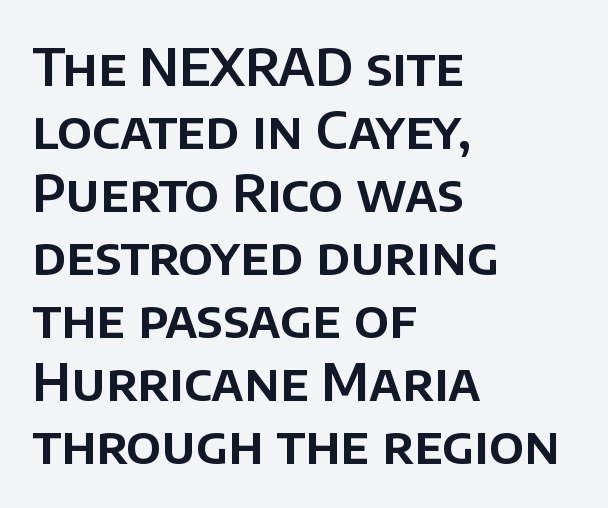
{"serif": "no", "italic": "no", "width": "normal", "stroke_contrast": "low", "x_height": "large", "monospaced": "no", "underline": "no", "align": "left", "line_spacing_ratio": 1.21, "letter_spacing": "normal", "letter_spacing_em": 0.0, "glyph_px": 52}
